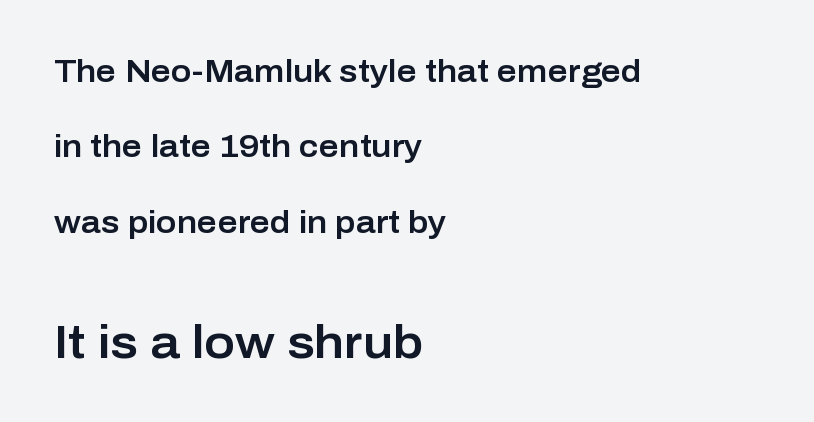
The image shows 46 px sans-serif type, upright; set left-aligned, loose line spacing (2.43x), normal letter spacing, not underlined; the second (bottom) block is 1.48x larger; low stroke contrast and a medium x-height.
